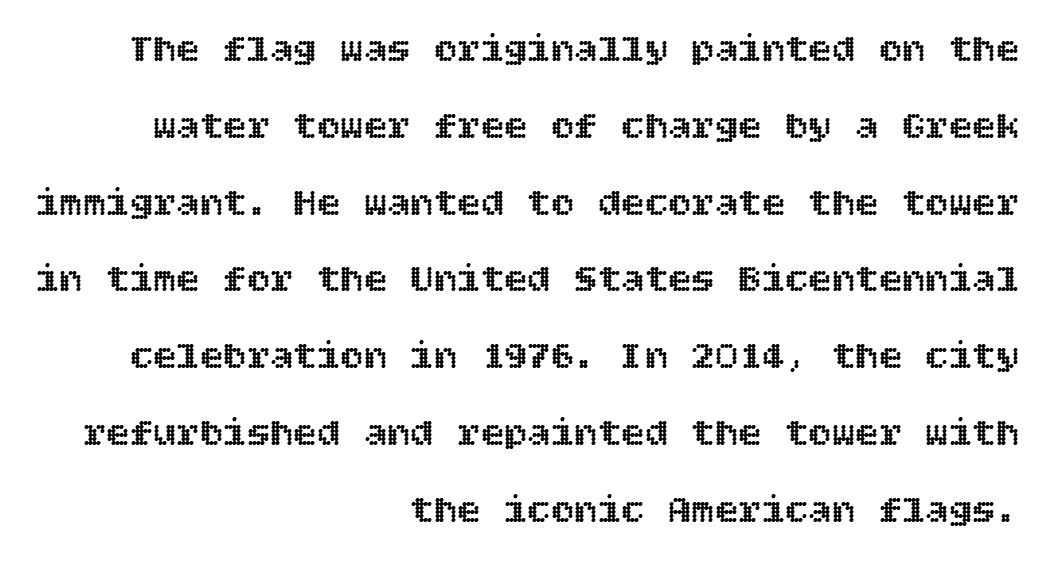
Q: Is the text italic (slanted)? A: No, it is upright.
Q: Is the text underlined? A: No.
Q: How is the paragraph aligned? A: Right-aligned.
Q: Is the spacing between letters normal or unusually wide? A: Normal.
Q: Is the spacing between lines tight, normal or loose? A: Loose.
Q: Width (condensed, normal, or wide)? A: Normal.
Q: x-height? A: Large.
